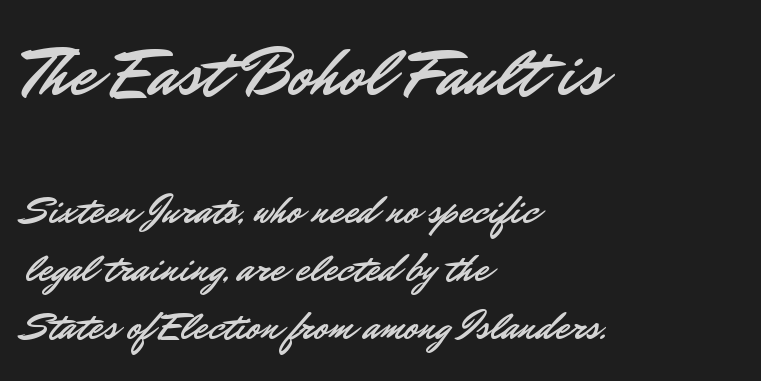
{"serif": "no", "width": "normal", "stroke_contrast": "low", "x_height": "small", "monospaced": "no", "underline": "no", "align": "left", "line_spacing": "normal", "line_spacing_ratio": 1.45, "letter_spacing": "normal", "letter_spacing_em": 0.0, "larger_block": "first", "size_ratio": 1.75, "glyph_px": 70}
